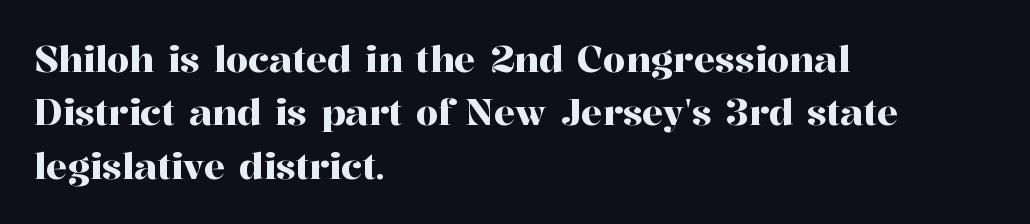
{"serif": "yes", "italic": "no", "width": "normal", "stroke_contrast": "high", "x_height": "medium", "monospaced": "no", "underline": "no", "align": "left", "line_spacing": "normal", "line_spacing_ratio": 1.48, "letter_spacing": "normal", "letter_spacing_em": 0.0, "glyph_px": 36}
